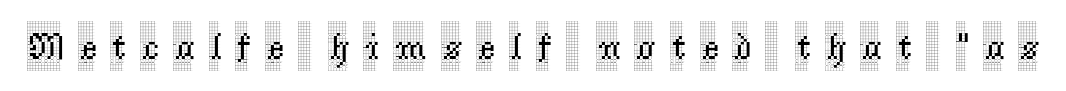
The image shows 38 px condensed serif type, upright; set unusually wide letter spacing (+0.4 em), not underlined; a large x-height.
